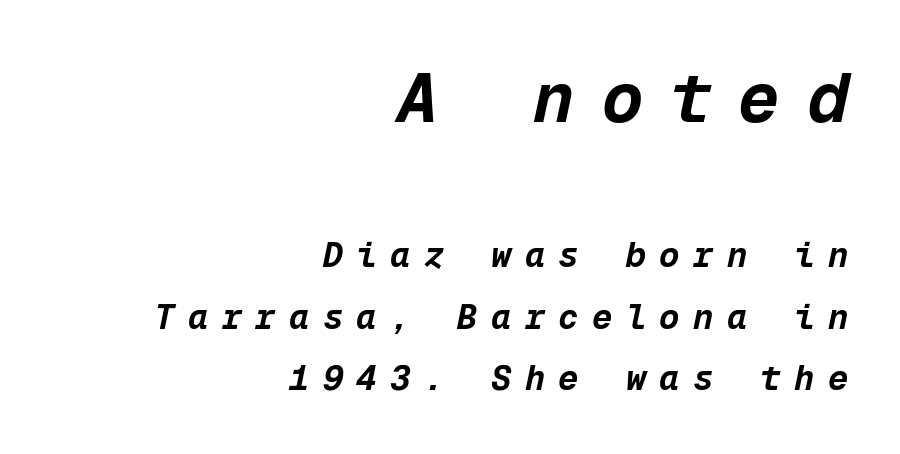
Q: Is the text bold? A: Yes.
Q: Is the text italic (slanted)? A: Yes, it leans right by about 12 degrees.
Q: Is the text underlined? A: No.
Q: How is the paragraph aligned? A: Right-aligned.
Q: Is the spacing between letters normal or unusually wide? A: Unusually wide.
Q: Which block of text is set in a larger size, the first (top) or the second (bottom)? A: The first (top) one.
Q: Width (condensed, normal, or wide)? A: Normal.
Q: Stroke contrast? A: Low.
Q: x-height? A: Medium.
Q: Monospaced? A: Yes.
